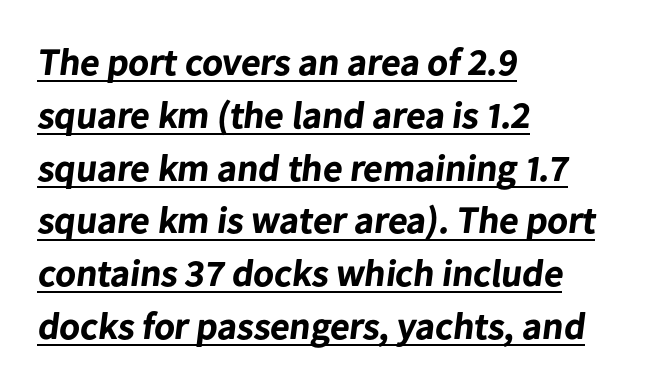
The typesetting leans heavy: a genuine bold. Vertically, the passage feels balanced, rows spaced as you'd expect. Which margin do the lines hug? The left one — the right edge is uneven. Like a heading marked for emphasis, these lines bear an underscore.
